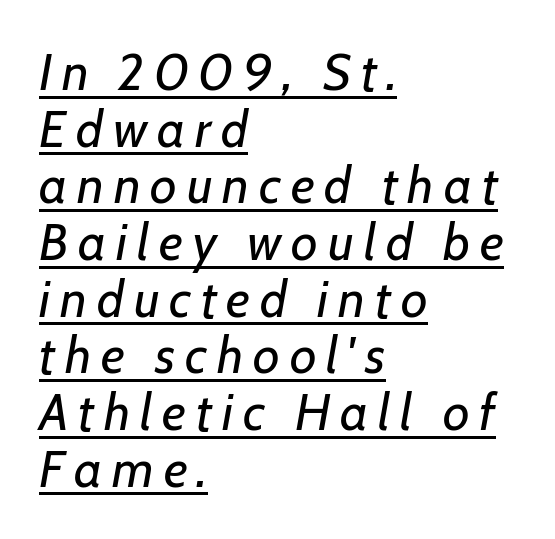
{"italic": "yes", "lean": "right", "slant_degrees": 7, "bold": "no", "weight": "regular", "width": "normal", "stroke_contrast": "low", "x_height": "medium", "monospaced": "no", "underline": "yes", "align": "left", "line_spacing": "tight", "line_spacing_ratio": 1.09, "glyph_px": 52}
